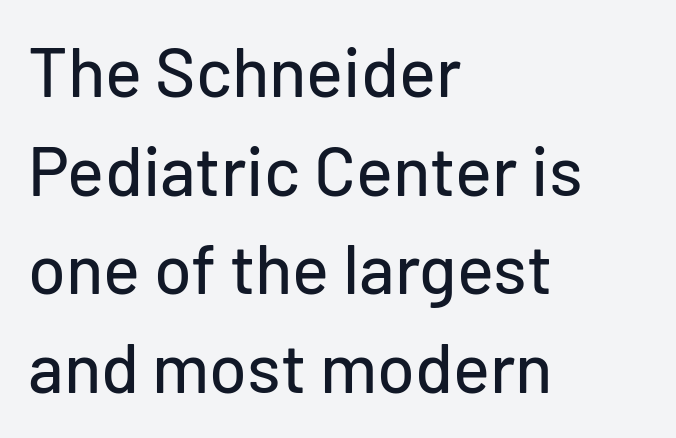
The typography opts for an upright posture over an oblique one. Line beginnings align vertically; line endings do not. Is this a fixed-width face? No — the glyphs have proportional, varying widths. Summary of vertical rhythm: regular, with standard interline spacing. Observe the ordinary spacing: letters are neighbours, not strangers.
